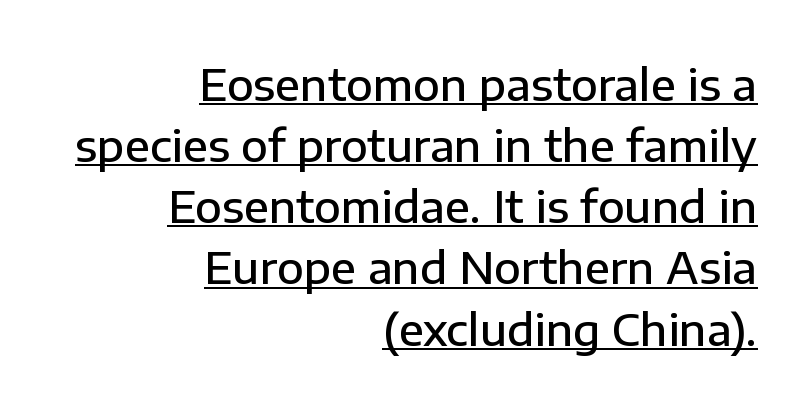
{"serif": "no", "italic": "no", "bold": "semi", "weight": "semibold", "width": "normal", "stroke_contrast": "low", "x_height": "medium", "monospaced": "no", "underline": "yes", "align": "right", "line_spacing": "normal", "line_spacing_ratio": 1.39, "letter_spacing": "normal", "letter_spacing_em": 0.0, "glyph_px": 44}
